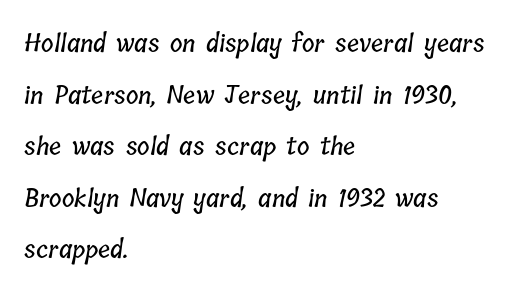
{"underline": "no", "align": "left", "line_spacing": "loose", "line_spacing_ratio": 2.15, "letter_spacing": "normal", "letter_spacing_em": 0.0, "glyph_px": 24}
